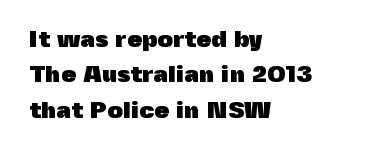
The baseline area is clear. Rendered with straight, roman letterforms. The face used here has the dense, thick strokes of a bold. One-word summary of the alignment: left.
